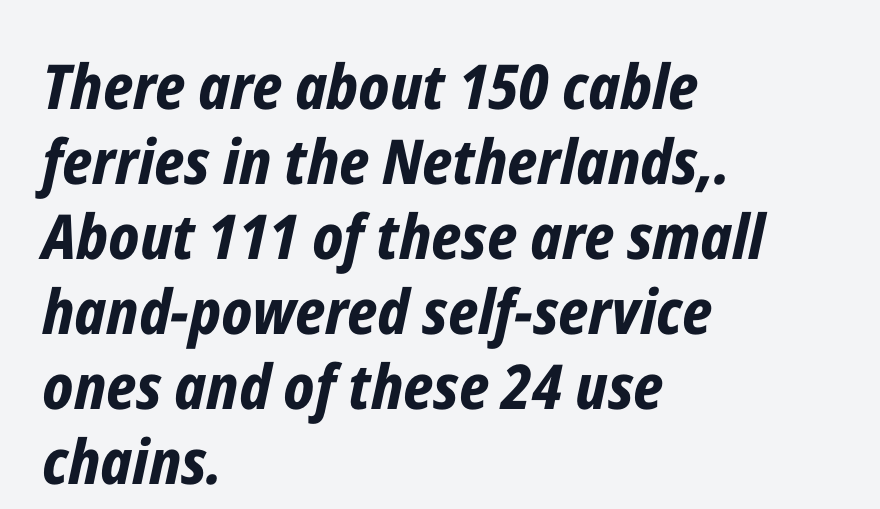
The image shows 62 px bold, condensed type, italic (leaning right); set left-aligned, line spacing 1.21x, normal letter spacing, not underlined; low stroke contrast and a medium x-height.
